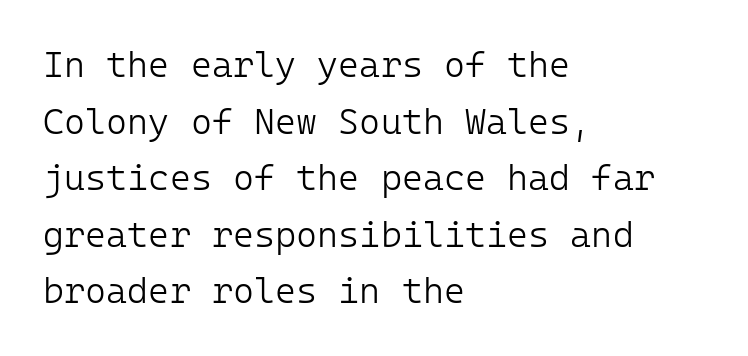
The image shows 36 px light sans-serif type, upright; set left-aligned, normal line spacing (1.57x), normal letter spacing, not underlined; low stroke contrast and a medium x-height.
